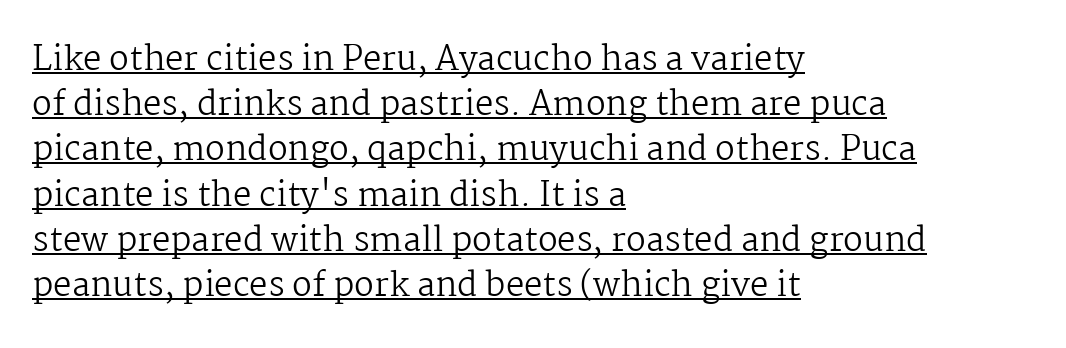
The image shows 33 px regular-weight serif type, upright; set left-aligned, normal line spacing (1.37x), normal letter spacing, underlined; medium stroke contrast and a medium x-height.
